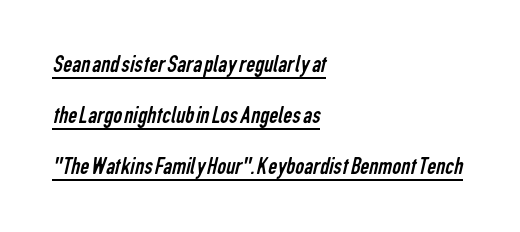
Q: Is the text bold? A: No.
Q: Is the text underlined? A: Yes.
Q: How is the paragraph aligned? A: Left-aligned.
Q: Is the spacing between letters normal or unusually wide? A: Normal.
Q: Is the spacing between lines tight, normal or loose? A: Loose.
